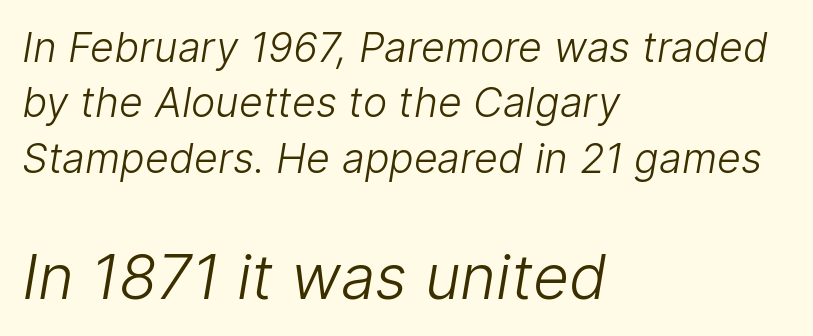
Q: Is the text bold? A: No.
Q: Is the typeface a serif or a sans-serif typeface? A: Sans-serif.
Q: Is the text underlined? A: No.
Q: How is the paragraph aligned? A: Left-aligned.
Q: Is the spacing between letters normal or unusually wide? A: Normal.
Q: Is the spacing between lines tight, normal or loose? A: Normal.
Q: Which block of text is set in a larger size, the first (top) or the second (bottom)? A: The second (bottom) one.
Q: Width (condensed, normal, or wide)? A: Normal.
Q: Stroke contrast? A: Low.
Q: x-height? A: Medium.
Q: Monospaced? A: No.
